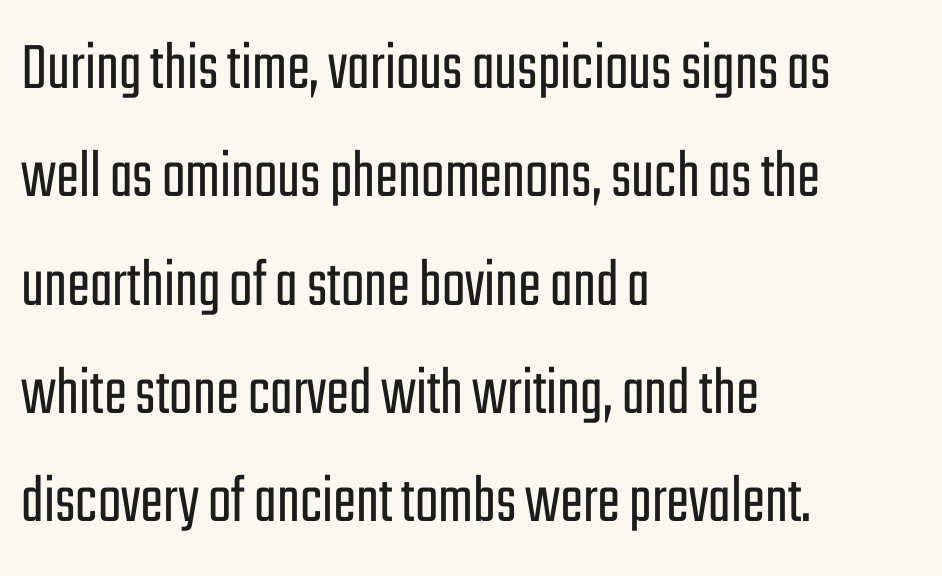
Q: Is the text bold? A: No.
Q: Is the text italic (slanted)? A: No, it is upright.
Q: Is the typeface a serif or a sans-serif typeface? A: Sans-serif.
Q: Is the text underlined? A: No.
Q: How is the paragraph aligned? A: Left-aligned.
Q: Is the spacing between letters normal or unusually wide? A: Normal.
Q: Is the spacing between lines tight, normal or loose? A: Normal.
Q: Width (condensed, normal, or wide)? A: Condensed.
Q: Stroke contrast? A: Low.
Q: x-height? A: Medium.
Q: Monospaced? A: No.
